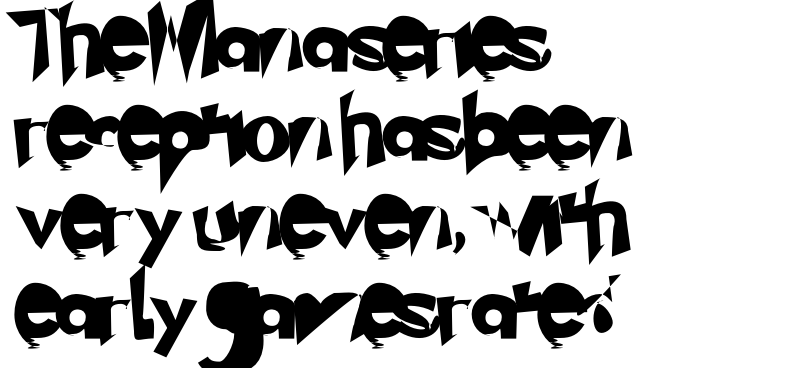
Each line starts at the same left margin while the right side varies. These lines sit exactly where default settings would place them. Short note: letters normally spaced. Here the designer chose a conventional face with non-uniform glyph widths. The zone under the glyphs is completely vacant.
